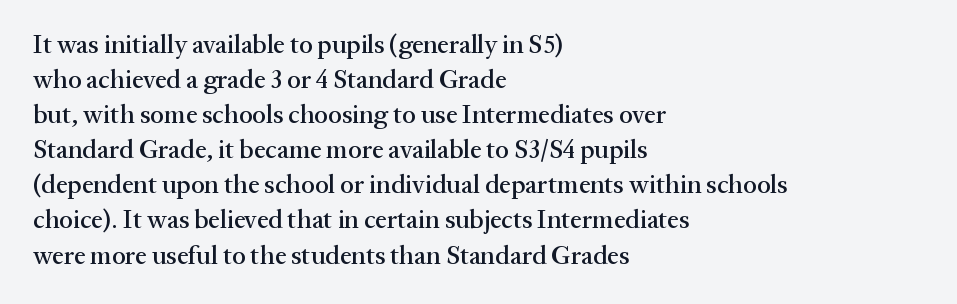
Q: Is the text italic (slanted)? A: No, it is upright.
Q: Is the text underlined? A: No.
Q: How is the paragraph aligned? A: Left-aligned.
Q: Is the spacing between letters normal or unusually wide? A: Normal.
Q: Is the spacing between lines tight, normal or loose? A: Normal.
